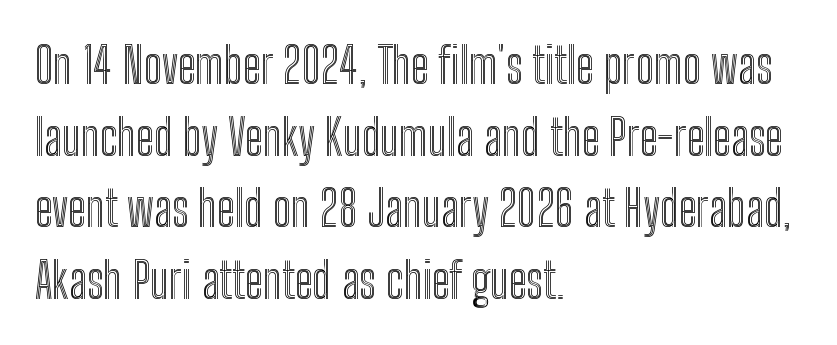
The gap between lines stays unmarked. Line spacing here is normal. This is the regular roman posture of the typeface. Standard letterfit; no display-style spreading of the glyphs. Horizontally, the lines are justified to the leading edge only.
